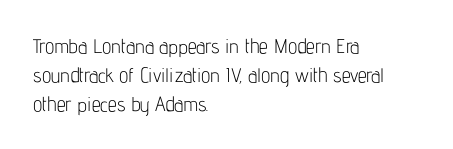
{"italic": "no", "bold": "no", "underline": "no", "align": "left", "line_spacing": "normal", "line_spacing_ratio": 1.45, "letter_spacing": "normal", "letter_spacing_em": 0.0, "glyph_px": 20}
